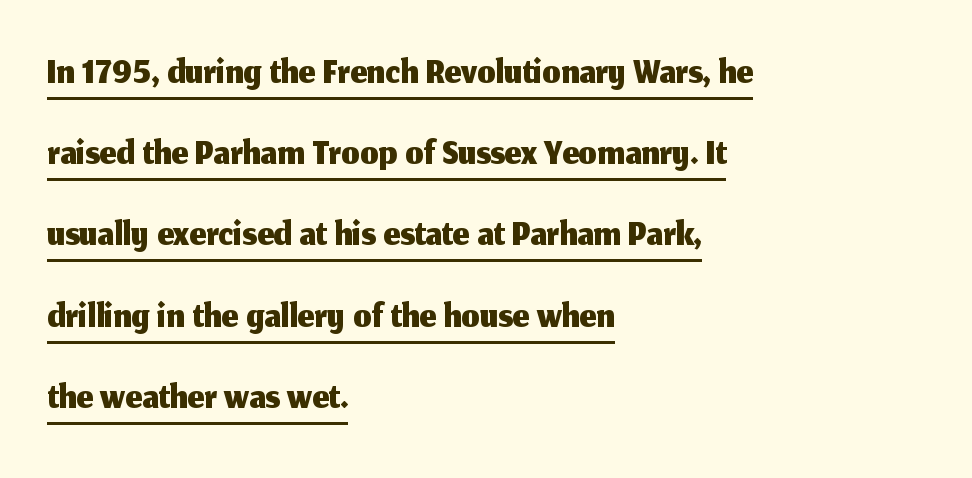
The image shows 58 px sans-serif type, upright; set left-aligned, normal line spacing (1.4x), normal letter spacing, underlined; medium stroke contrast and a medium x-height.
